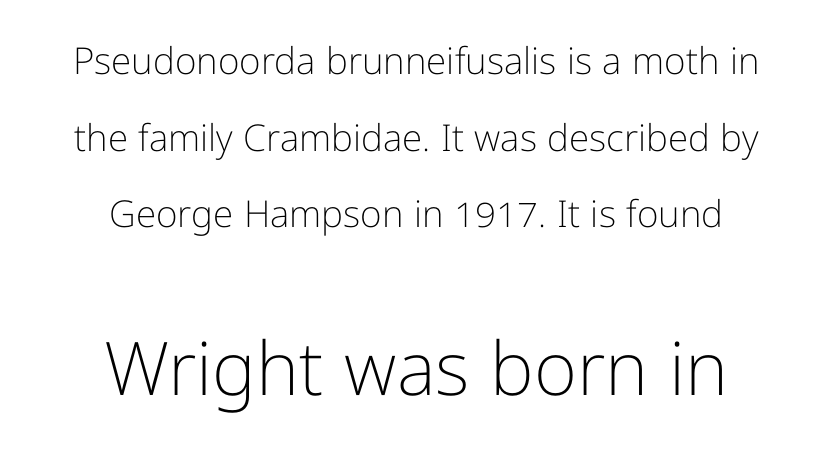
Q: Is the text bold? A: No.
Q: Is the text italic (slanted)? A: No, it is upright.
Q: Is the typeface a serif or a sans-serif typeface? A: Sans-serif.
Q: Is the text underlined? A: No.
Q: How is the paragraph aligned? A: Centered.
Q: Is the spacing between letters normal or unusually wide? A: Normal.
Q: Is the spacing between lines tight, normal or loose? A: Loose.
Q: Which block of text is set in a larger size, the first (top) or the second (bottom)? A: The second (bottom) one.
Q: Width (condensed, normal, or wide)? A: Normal.
Q: Stroke contrast? A: Low.
Q: x-height? A: Medium.
Q: Monospaced? A: No.
